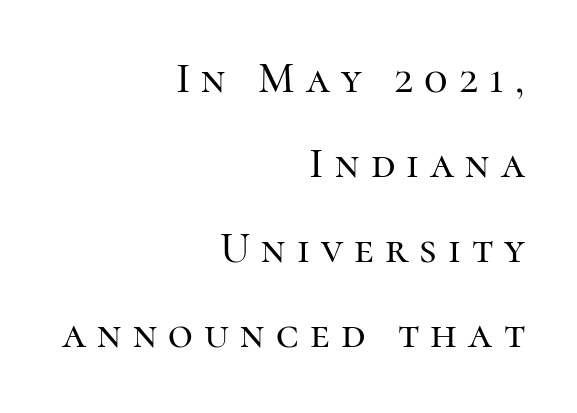
Nope, not italic — everything's standing straight. The rendering anchors every line to the right-hand side. Letterform terminals end in serifs throughout the passage. The glyphs are unaccompanied by any horizontal stroke below them. Leading is clearly above the norm, producing a sparse column.
